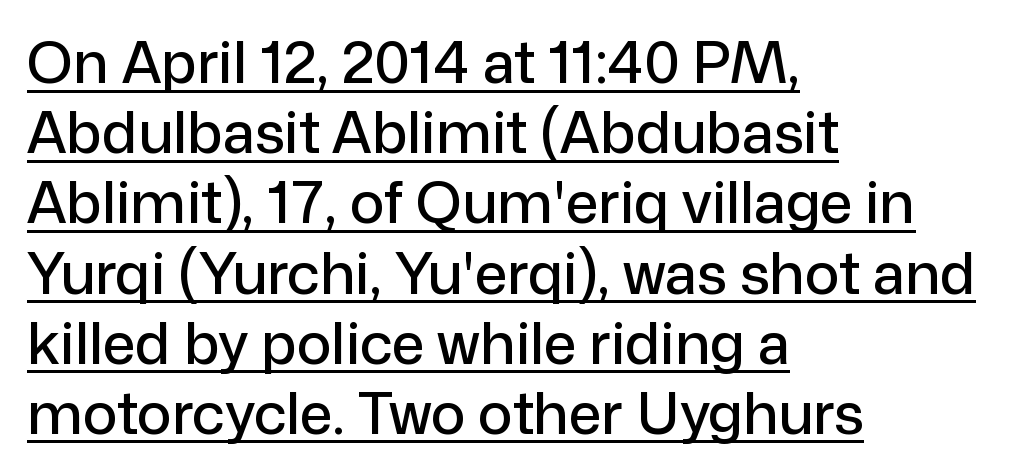
The image shows 58 px sans-serif type, upright; set left-aligned, line spacing 1.21x, normal letter spacing, underlined; low stroke contrast and a medium x-height.
